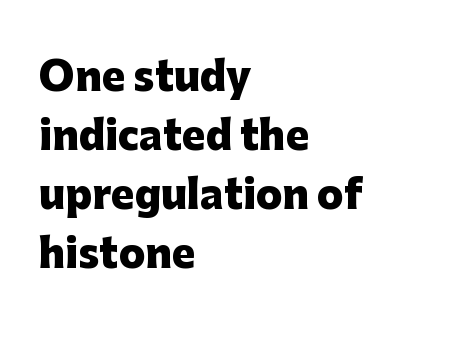
{"serif": "no", "italic": "no", "bold": "yes", "weight": "heavy", "width": "normal", "stroke_contrast": "low", "x_height": "medium", "monospaced": "no", "underline": "no", "align": "left", "line_spacing": "normal", "line_spacing_ratio": 1.51, "letter_spacing": "normal", "letter_spacing_em": 0.0, "glyph_px": 39}
